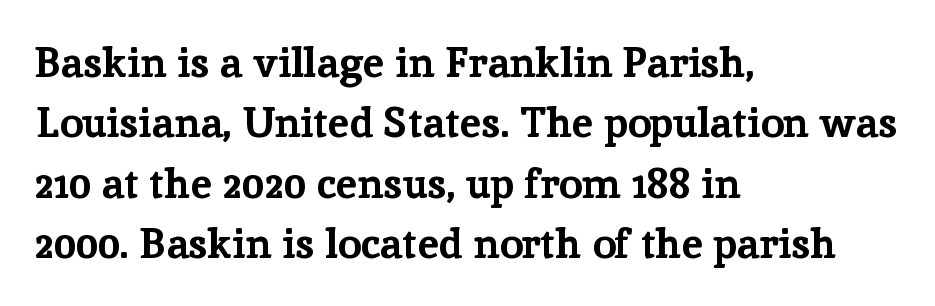
The typeface chosen for these lines features serifs. The specimen omits any rule beneath the text block's lines. Baseline-to-baseline distance is the conventional proportion of letter height. The font is running at its bold setting. In terms of posture, this sample is upright.
